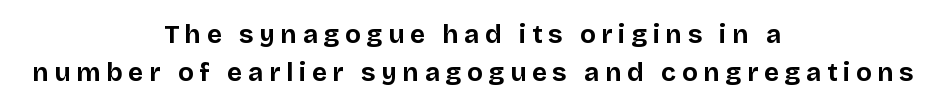
Q: Is the text bold? A: Yes.
Q: Is the text italic (slanted)? A: No, it is upright.
Q: Is the text underlined? A: No.
Q: How is the paragraph aligned? A: Centered.
Q: Is the spacing between letters normal or unusually wide? A: Unusually wide.
Q: Is the spacing between lines tight, normal or loose? A: Normal.
